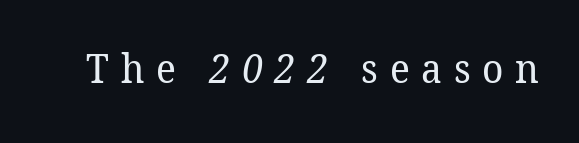
{"serif": "yes", "bold": "no", "weight": "regular", "width": "normal", "stroke_contrast": "low", "x_height": "medium", "monospaced": "no", "underline": "no", "letter_spacing": "wide", "letter_spacing_em": 0.29, "glyph_px": 40}
